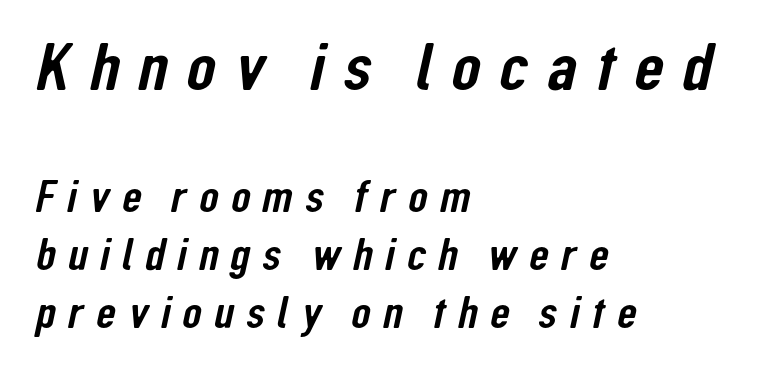
Q: Is the typeface a serif or a sans-serif typeface? A: Sans-serif.
Q: Is the text underlined? A: No.
Q: How is the paragraph aligned? A: Left-aligned.
Q: Is the spacing between letters normal or unusually wide? A: Unusually wide.
Q: Is the spacing between lines tight, normal or loose? A: Normal.
Q: Which block of text is set in a larger size, the first (top) or the second (bottom)? A: The first (top) one.
Q: Width (condensed, normal, or wide)? A: Condensed.
Q: Stroke contrast? A: Low.
Q: x-height? A: Medium.
Q: Monospaced? A: No.
